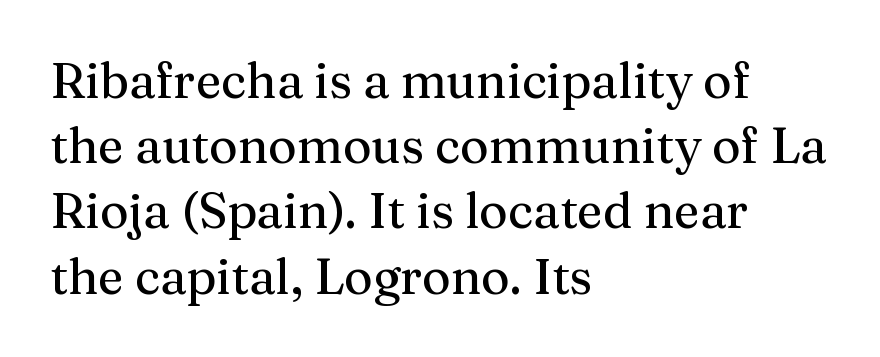
The image shows 49 px serif type, upright; set left-aligned, normal line spacing (1.33x), normal letter spacing, not underlined; medium stroke contrast and a medium x-height.
